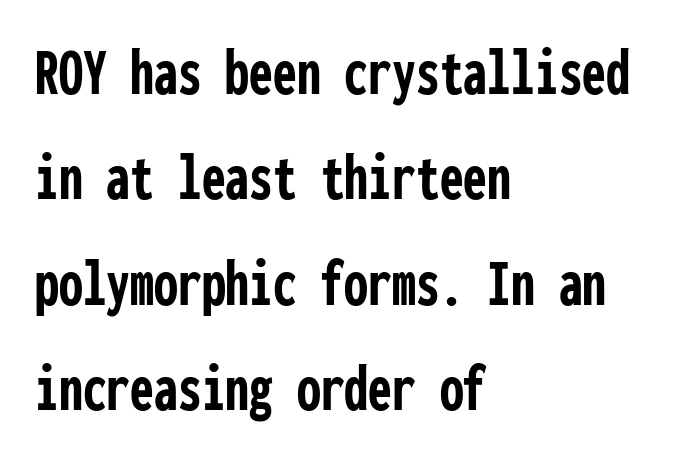
{"serif": "no", "italic": "no", "bold": "yes", "weight": "semibold", "width": "condensed", "stroke_contrast": "low", "x_height": "medium", "monospaced": "yes", "underline": "no", "align": "left", "line_spacing": "normal", "line_spacing_ratio": 1.55, "letter_spacing": "normal", "letter_spacing_em": 0.0, "glyph_px": 68}
